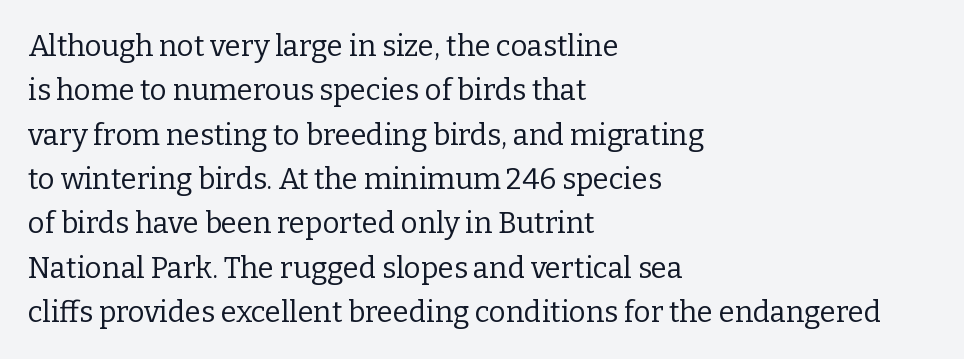
{"serif": "yes", "italic": "no", "bold": "no", "weight": "regular", "width": "normal", "stroke_contrast": "low", "x_height": "medium", "monospaced": "no", "underline": "no", "align": "left", "line_spacing": "normal", "line_spacing_ratio": 1.53, "letter_spacing": "normal", "letter_spacing_em": 0.0, "glyph_px": 29}
